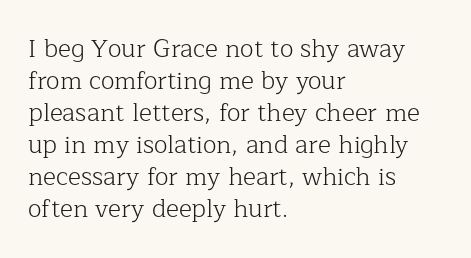
Glance below the letters and you will spot only blank space. The weight tops out at a normal text grade. Teacher's note: observe the even left margin — that is flush-left alignment. Interline gaps are of average width in this sample. In terms of posture, this sample is upright.
